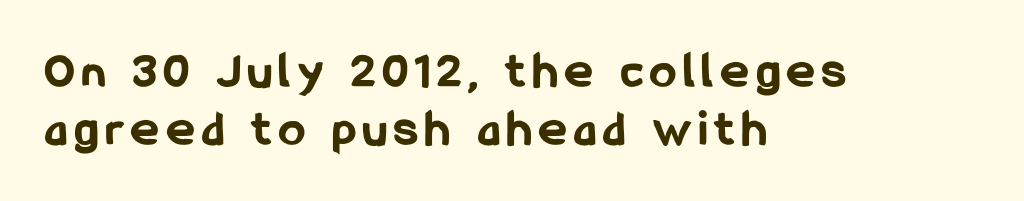
{"serif": "no", "italic": "no", "bold": "yes", "weight": "bold", "width": "condensed", "stroke_contrast": "low", "x_height": "medium", "monospaced": "no", "underline": "no", "align": "left", "line_spacing": "tight", "line_spacing_ratio": 1.11, "glyph_px": 52}
